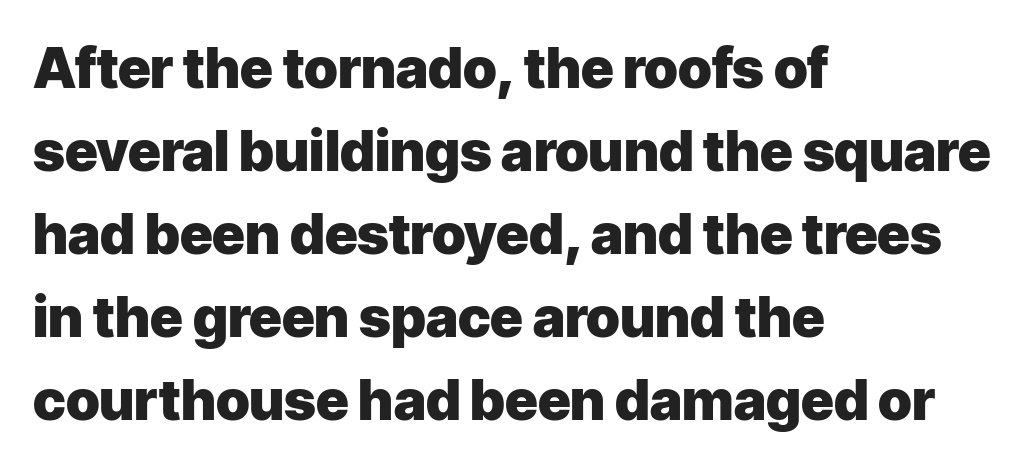
{"serif": "no", "italic": "no", "bold": "yes", "weight": "heavy", "width": "normal", "stroke_contrast": "low", "x_height": "medium", "monospaced": "no", "underline": "no", "align": "left", "line_spacing": "normal", "line_spacing_ratio": 1.48, "letter_spacing": "normal", "letter_spacing_em": 0.0, "glyph_px": 56}
